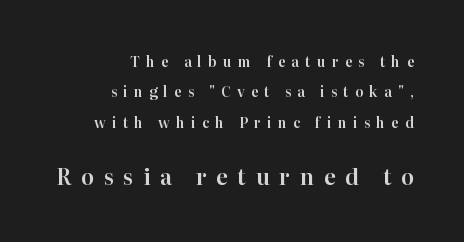
{"italic": "no", "underline": "no", "align": "right", "line_spacing": "loose", "line_spacing_ratio": 2.17, "letter_spacing": "wide", "letter_spacing_em": 0.43, "larger_block": "second", "size_ratio": 1.57, "glyph_px": 22}
